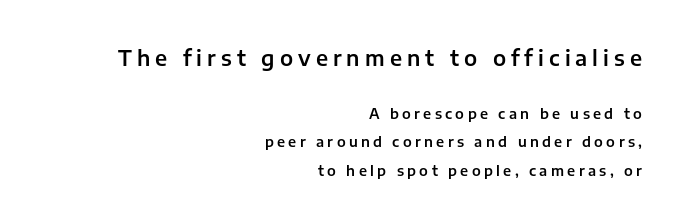
The designer dialed line spacing up above the default. Words appear elongated and porous because spacing is wide. A roman cut, with each character standing at attention. Top chunk: large. Bottom chunk: small.
